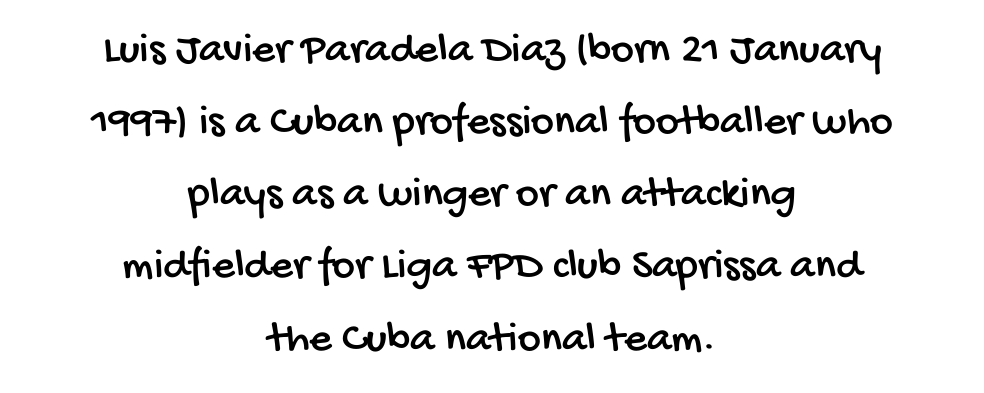
The image shows 44 px condensed sans-serif type; set centered, normal line spacing (1.64x), normal letter spacing, not underlined; low stroke contrast and a large x-height.
